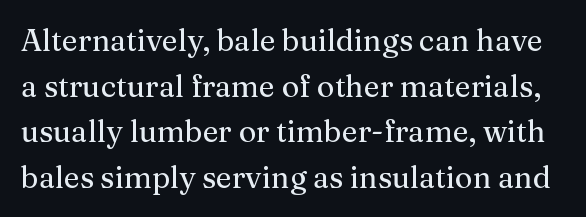
The image shows 30 px serif type, upright; set normal line spacing (1.52x), normal letter spacing, not underlined; medium stroke contrast and a medium x-height.
